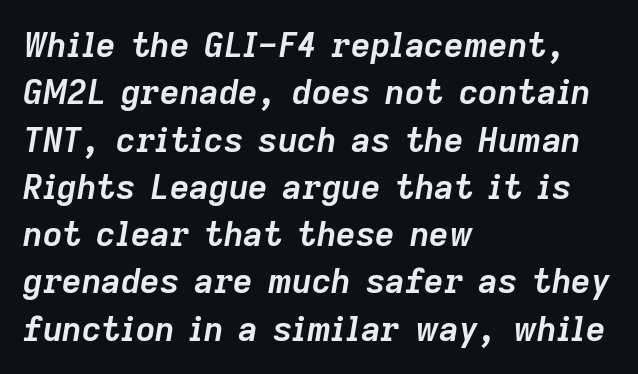
{"italic": "yes", "lean": "right", "slant_degrees": 9, "bold": "yes", "weight": "semibold", "width": "normal", "stroke_contrast": "low", "x_height": "medium", "monospaced": "no", "underline": "no", "align": "left", "line_spacing": "normal", "line_spacing_ratio": 1.39, "letter_spacing": "normal", "letter_spacing_em": 0.0, "glyph_px": 34}
